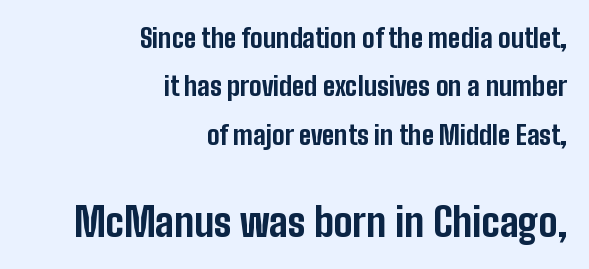
The image shows 39 px bold, condensed sans-serif type, upright; set right-aligned, line spacing 1.86x, normal letter spacing, not underlined; the second (bottom) block is 1.5x larger; low stroke contrast and a medium x-height.
